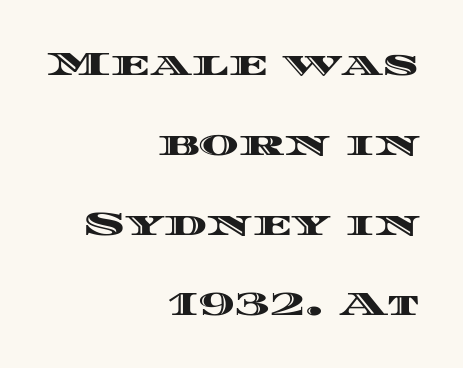
{"italic": "no", "width": "wide", "x_height": "large", "monospaced": "no", "underline": "no", "align": "right", "line_spacing": "loose", "line_spacing_ratio": 2.35, "letter_spacing": "normal", "letter_spacing_em": 0.0, "glyph_px": 34}
